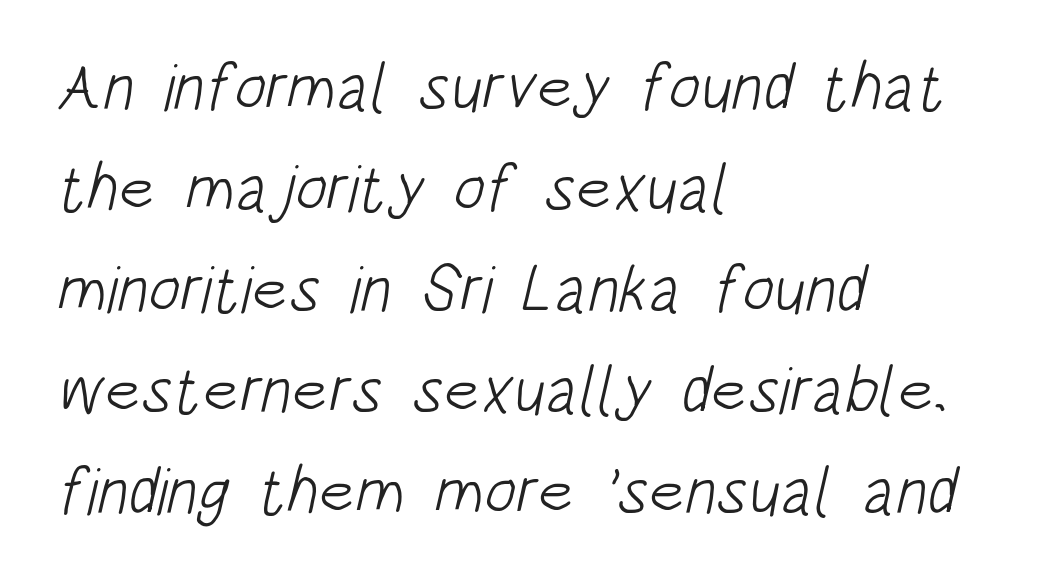
Serif or sans? Sans — the stroke terminals are bare. The horizontal fit of the characters is conventional and even. This sample is left-justified, so line endings fall wherever the words run out. The weight tops out at a normal text grade. Clear beneath every line of the passage. Quick note: interline space is typical.
